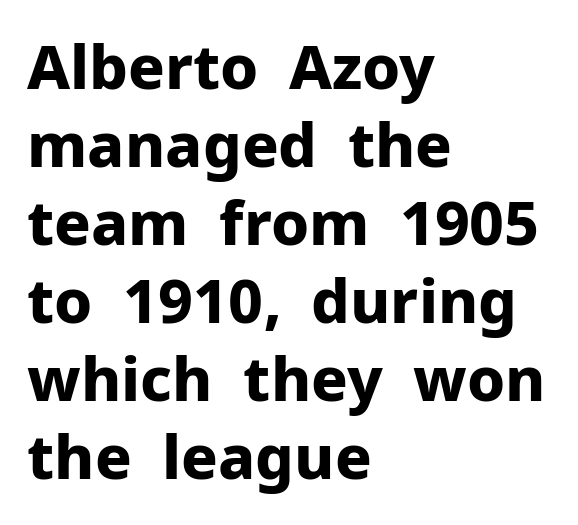
{"serif": "no", "italic": "no", "bold": "yes", "weight": "bold", "width": "normal", "stroke_contrast": "low", "x_height": "medium", "monospaced": "no", "underline": "no", "align": "left", "line_spacing": "normal", "line_spacing_ratio": 1.28, "letter_spacing": "normal", "letter_spacing_em": 0.0, "glyph_px": 61}
